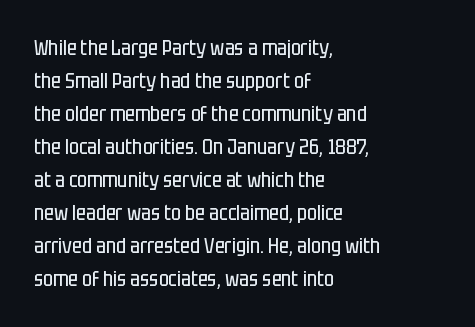
No italicization has been applied; the sample stays upright. This rendering features lettering with no underline. Summary of weight: not heavy and not bold. The typesetter chose a ragged-right arrangement here. The vertical gap from one line to the next is medium.
